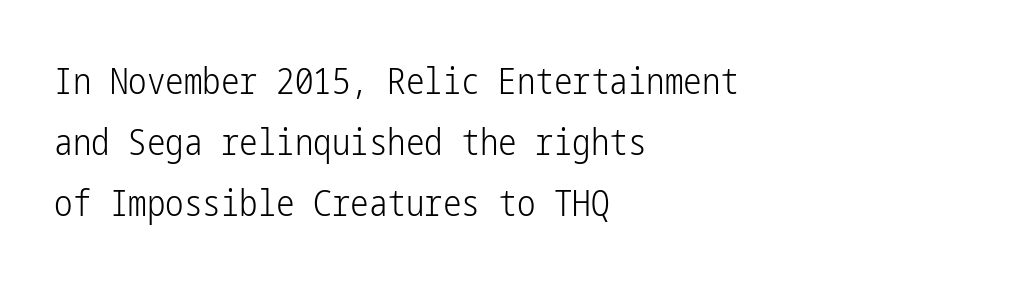
Q: Is the text bold? A: No.
Q: Is the text italic (slanted)? A: No, it is upright.
Q: Is the typeface a serif or a sans-serif typeface? A: Sans-serif.
Q: Is the text underlined? A: No.
Q: How is the paragraph aligned? A: Left-aligned.
Q: Is the spacing between letters normal or unusually wide? A: Normal.
Q: Is the spacing between lines tight, normal or loose? A: Normal.
Q: Width (condensed, normal, or wide)? A: Condensed.
Q: Stroke contrast? A: Low.
Q: x-height? A: Medium.
